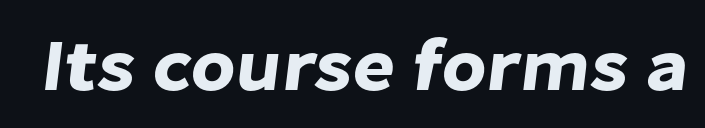
{"serif": "no", "width": "normal", "stroke_contrast": "low", "x_height": "medium", "monospaced": "no", "underline": "no", "letter_spacing": "normal", "letter_spacing_em": 0.0, "glyph_px": 73}
